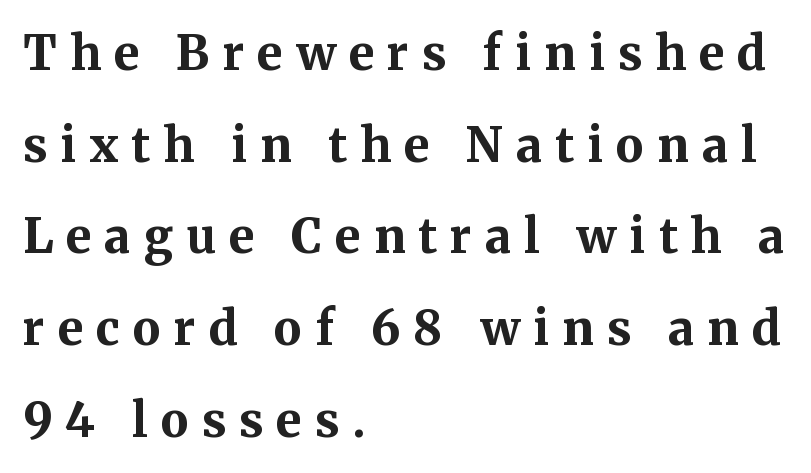
The image shows 47 px bold serif type, upright; set left-aligned, loose line spacing (1.95x), unusually wide letter spacing (+0.28 em), not underlined; medium stroke contrast and a medium x-height.
